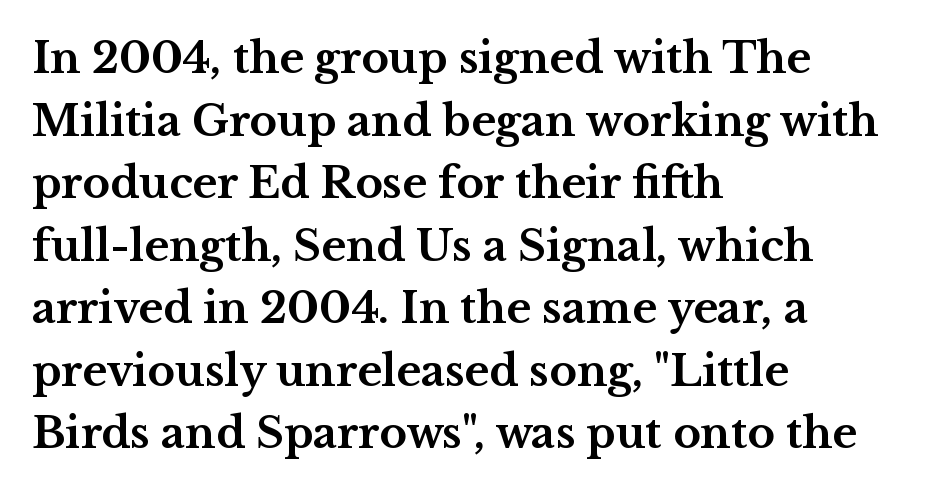
Descenders are the only things crossing below the line. The face used here is proportionally spaced, like ordinary book or web type. Teacher's note: observe the even left margin — that is flush-left alignment. What stands out about the letter spacing? Nothing — it is the standard amount. The strokes are fattened all the way to bold.
